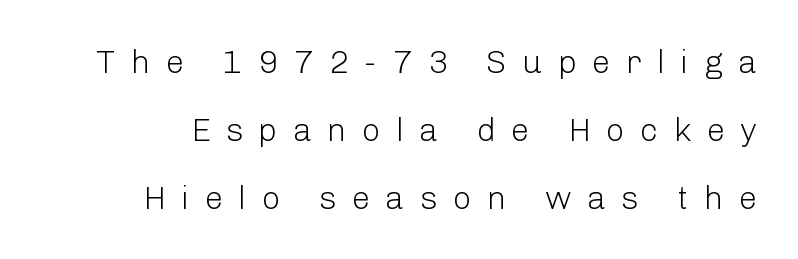
{"serif": "no", "italic": "no", "bold": "no", "weight": "light", "width": "normal", "stroke_contrast": "low", "x_height": "medium", "monospaced": "no", "underline": "no", "line_spacing": "loose", "line_spacing_ratio": 2.06, "letter_spacing": "wide", "letter_spacing_em": 0.46, "glyph_px": 33}
